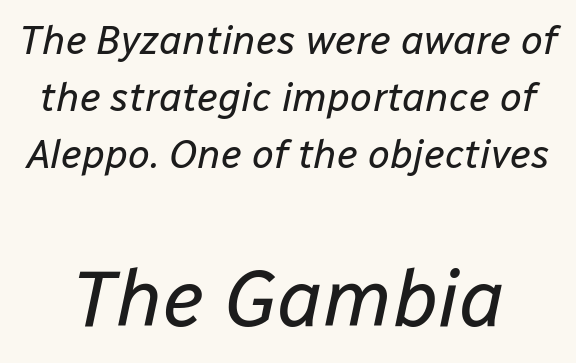
The image shows 79 px regular-weight type, italic (leaning right); set normal line spacing (1.43x), normal letter spacing, not underlined; the second (bottom) block is 1.98x larger; low stroke contrast and a medium x-height.
